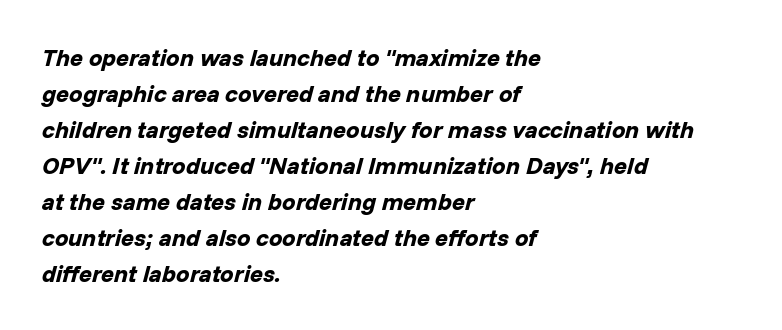
The image shows 24 px bold type, italic (leaning right); set left-aligned, normal line spacing (1.5x), normal letter spacing, not underlined.
